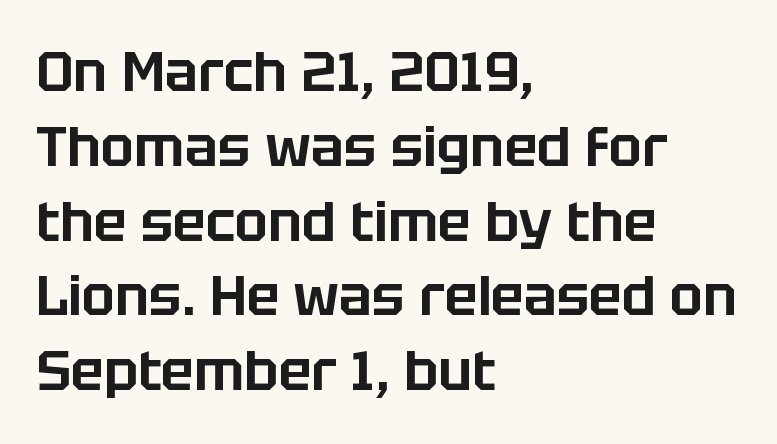
Regular leading. Posture: vertical. Left-aligned paragraph, ragged on the right. The gaps between neighbouring characters are ordinary and unremarkable. This sample has the flowing, uneven cadence of proportional lettering.
